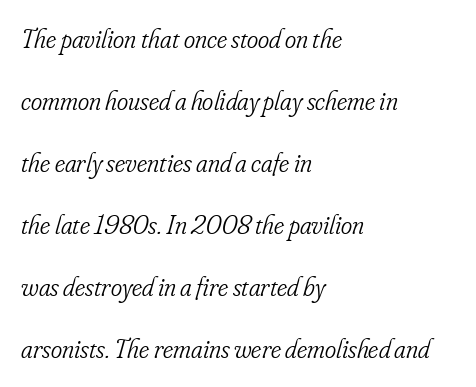
The passage shown has conventional tracking throughout. Does the lettering tilt? It does — this is italic. Beneath every word, the page is bare. No heavy texture on the line: the type isn't bold. In CSS terms this would be text-align: left. How would I describe the line gaps? Wide and relaxed.
